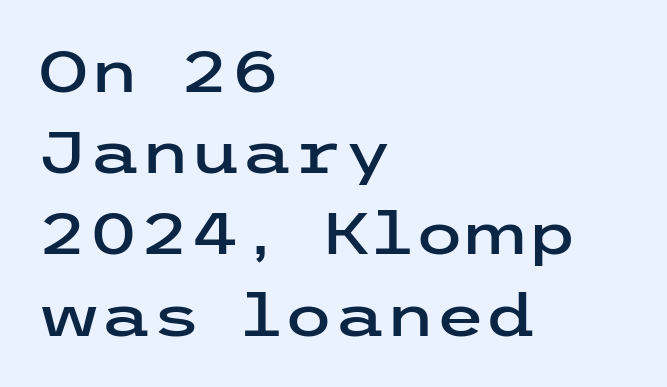
The image shows 58 px wide sans-serif type, upright; set left-aligned, normal line spacing (1.4x), normal letter spacing, not underlined; low stroke contrast and a medium x-height.
